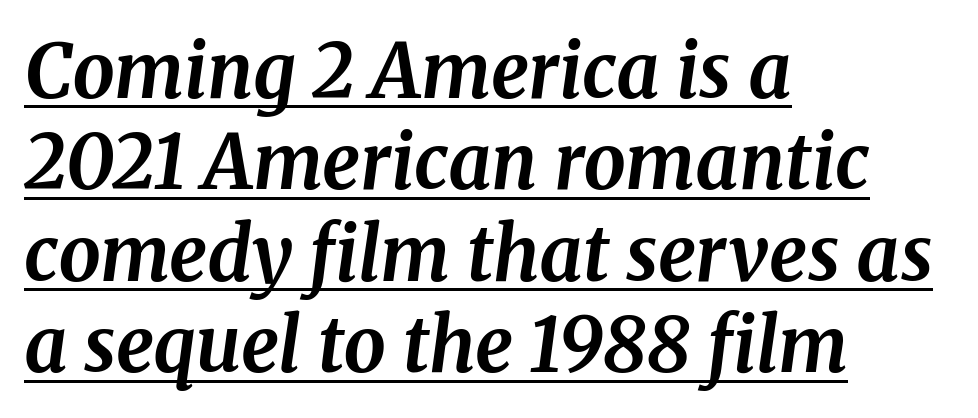
Honestly, the letter spacing is just normal — you wouldn't notice it. What weight is shown? A full bold with thick strokes. Character widths vary here, with narrow letters taking less room than wide ones. The rendered words wear a rule along their underside.
